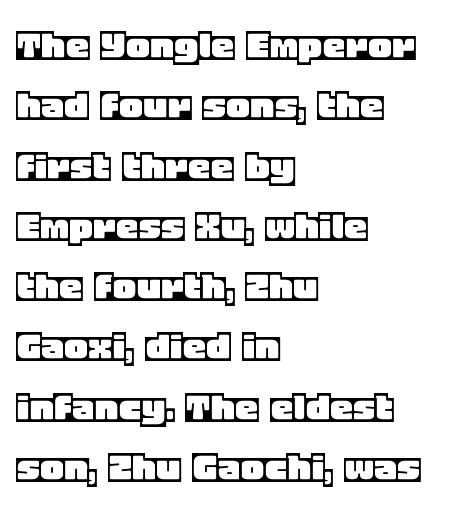
{"italic": "no", "width": "normal", "x_height": "large", "monospaced": "no", "underline": "no", "align": "left", "line_spacing": "normal", "line_spacing_ratio": 1.31, "letter_spacing": "normal", "letter_spacing_em": 0.0, "glyph_px": 46}
